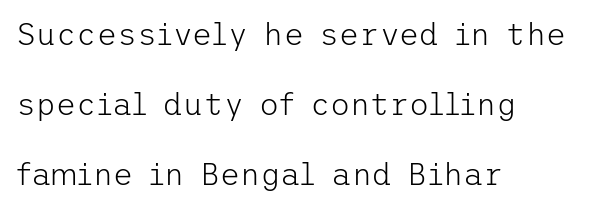
The image shows 31 px light sans-serif type, upright; set left-aligned, loose line spacing (2.26x), normal letter spacing, not underlined; low stroke contrast and a medium x-height.
